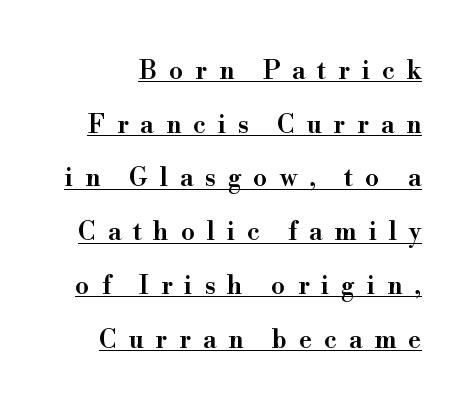
Interline gaps are noticeably wide in this sample. The characters look somewhat weighty, a semibold short of true bold. The gaps between neighbouring characters are conspicuously large. A roman cut, with each character standing at attention. A typographer would call this underscored text.
